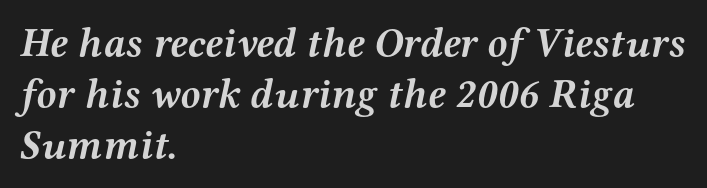
The image shows 41 px semibold, wide serif type, italic (leaning right); set left-aligned, line spacing 1.24x, normal letter spacing, not underlined; medium stroke contrast and a medium x-height.
